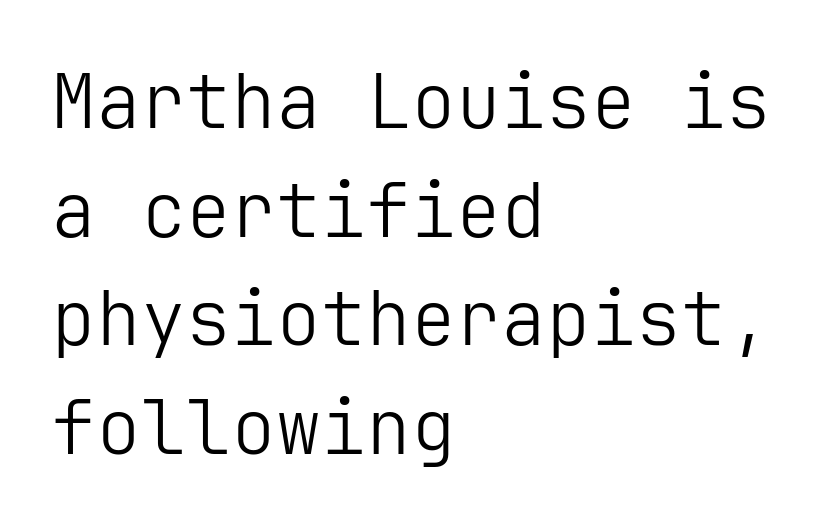
The image shows 75 px light sans-serif type, upright; set left-aligned, normal line spacing (1.45x), normal letter spacing, not underlined; low stroke contrast and a medium x-height.
